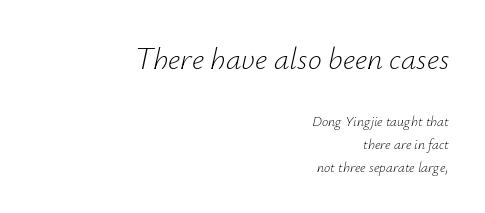
Vertical stems look standard width or narrower in stroke. The first block has been scaled up relative to the second. Notice how the stems are inclined rather than vertical — that's the hallmark of italics. The tracking reads as untouched default to a designer's eye. The passage shown is typed in a proportional face where columns would drift. The lines in this sample share a right terminus and differ only in where they begin.
